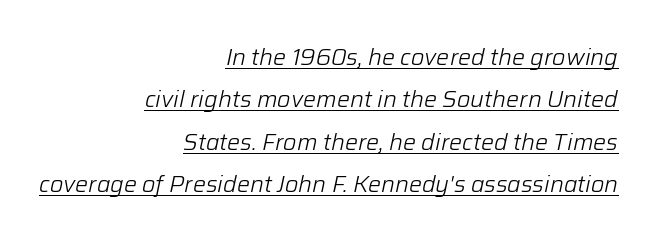
{"italic": "yes", "lean": "right", "slant_degrees": 12, "bold": "no", "underline": "yes", "align": "right", "line_spacing_ratio": 1.84, "letter_spacing": "normal", "letter_spacing_em": 0.0, "glyph_px": 23}
